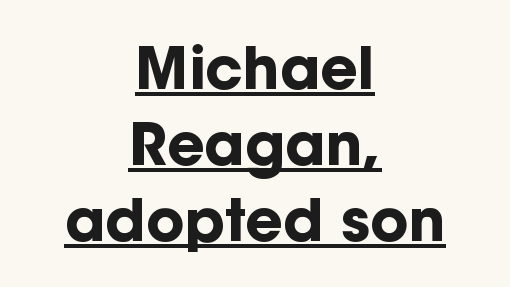
The letters are bold, with thick, heavy strokes. Caption: standard tracking, unaltered. The letters carry no serifs — their stems end cleanly without finishing strokes. These characters rest on top of a visible drawn line.
